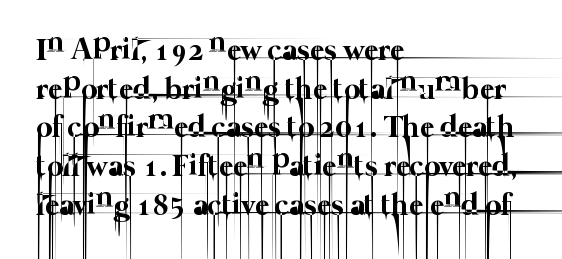
The image shows 31 px thin type; set left-aligned, normal line spacing (1.25x), normal letter spacing, not underlined; low stroke contrast and a medium x-height.
